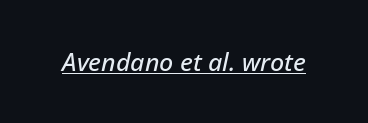
The image shows 25 px text type, italic (leaning right); set normal letter spacing, underlined.
